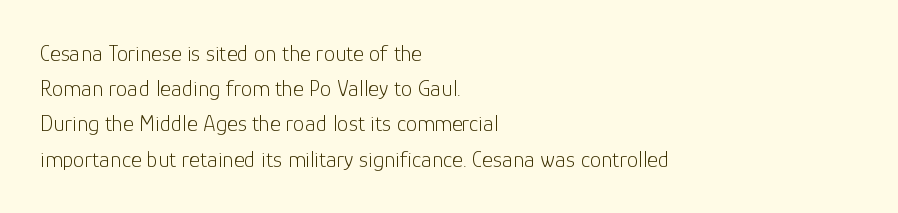
A typesetter would call this leading conventional body-copy spacing. Casual observation: everything's shoved over to the left. Counters stay open thanks to moderate or lighter strokes. The lettering stays uniformly vertical, giving the passage a roman look. No extra tracking has been applied to these lines. The gap between lines stays unmarked.
